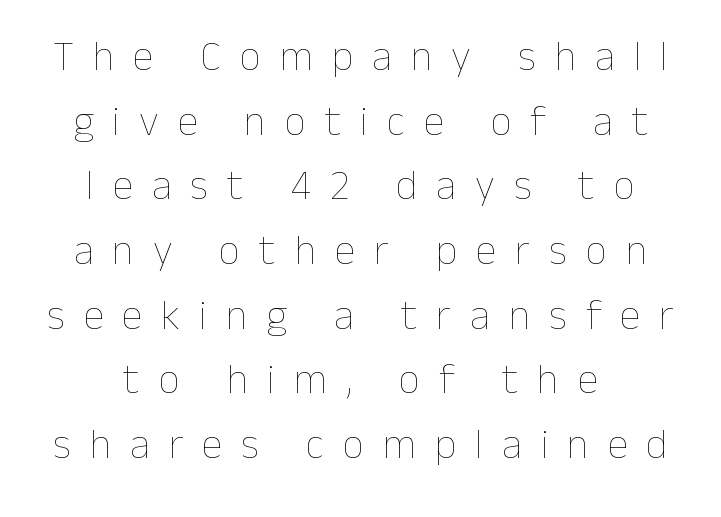
The image shows 42 px thin type, upright; set centered, normal line spacing (1.54x), unusually wide letter spacing (+0.45 em), not underlined; low stroke contrast and a medium x-height.
